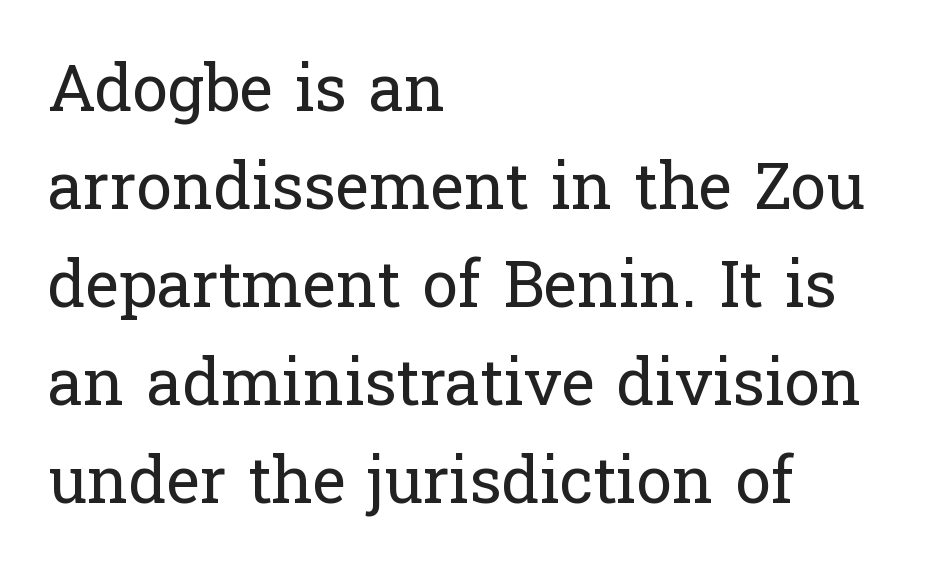
The image shows 64 px regular-weight serif type, upright; set left-aligned, normal line spacing (1.53x), normal letter spacing, not underlined; low stroke contrast and a medium x-height.
